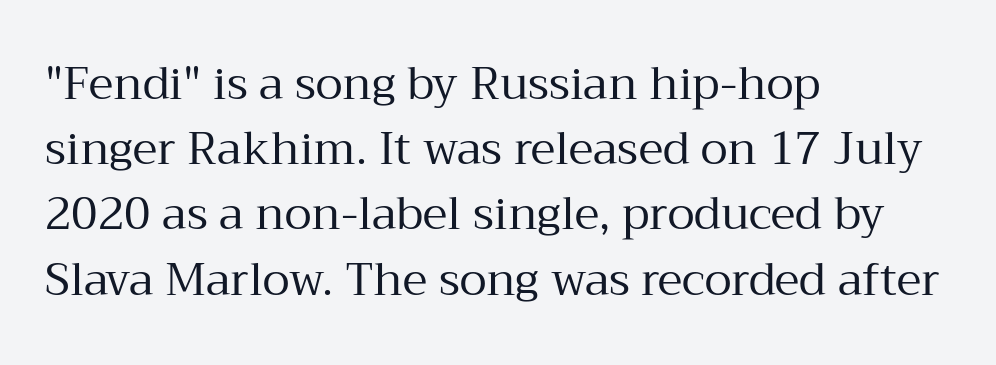
Rendered with straight, roman letterforms. Is the block centered? No — it sits flush against the left margin. The typeface has the unassuming heft of standard copy or less. The gap between lines stays unmarked. Small tapered or slab feet sit at the stroke ends, so this counts as serif.
